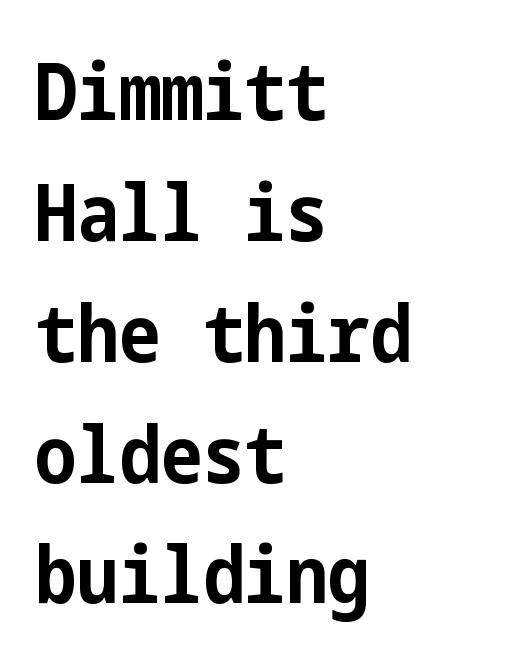
Q: Is the text bold? A: Yes.
Q: Is the text italic (slanted)? A: No, it is upright.
Q: Is the typeface a serif or a sans-serif typeface? A: Sans-serif.
Q: Is the text underlined? A: No.
Q: How is the paragraph aligned? A: Left-aligned.
Q: Is the spacing between letters normal or unusually wide? A: Normal.
Q: Is the spacing between lines tight, normal or loose? A: Normal.
Q: Width (condensed, normal, or wide)? A: Condensed.
Q: Stroke contrast? A: Low.
Q: x-height? A: Medium.
